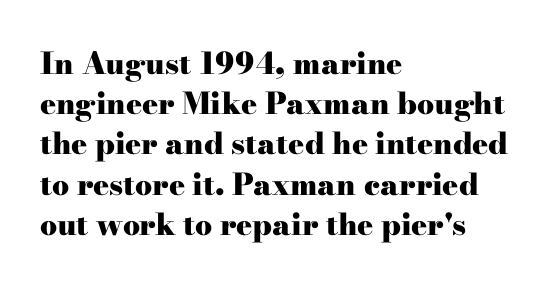
Are there feet on the stems? There are — it's a serif. Varying glyph widths throughout — classic text-font behaviour. Has an underline been added? It has not. In CSS terms this would be text-align: left.
